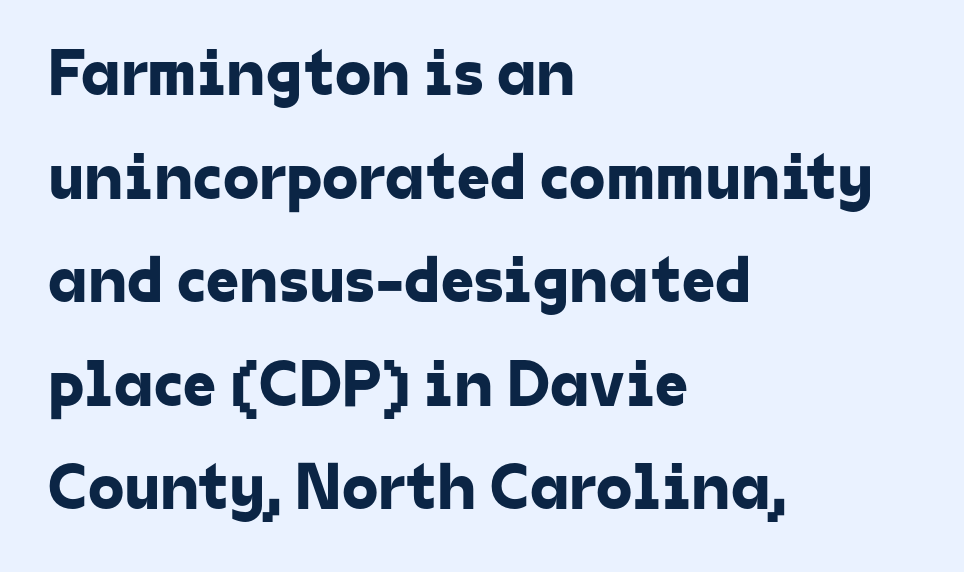
{"serif": "no", "width": "normal", "stroke_contrast": "low", "x_height": "medium", "monospaced": "no", "underline": "no", "align": "left", "line_spacing": "normal", "line_spacing_ratio": 1.57, "letter_spacing": "normal", "letter_spacing_em": 0.0, "glyph_px": 66}
